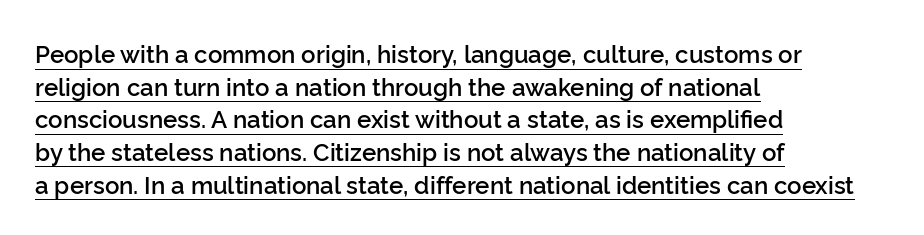
Here the glyphs are tracked normally, forming tight word shapes. Vertical strokes here are truly vertical. I'd describe the lettering as semibold — firm but not a full bold. The typesetter has applied underlining to the passage shown. Students, observe: this is what conventionally led text looks like.
